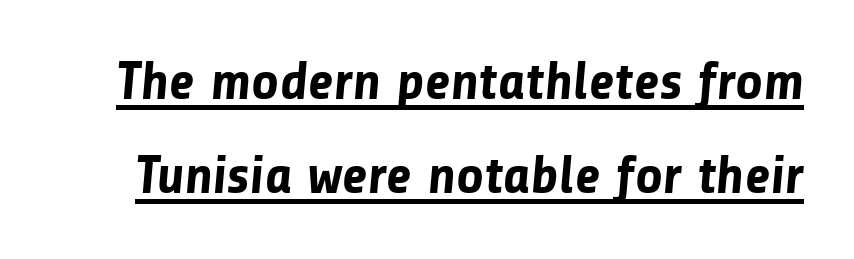
Q: Is the text bold? A: Yes.
Q: Is the typeface a serif or a sans-serif typeface? A: Sans-serif.
Q: Is the text underlined? A: Yes.
Q: Is the spacing between letters normal or unusually wide? A: Normal.
Q: Width (condensed, normal, or wide)? A: Normal.
Q: Stroke contrast? A: Low.
Q: x-height? A: Medium.
Q: Monospaced? A: No.
